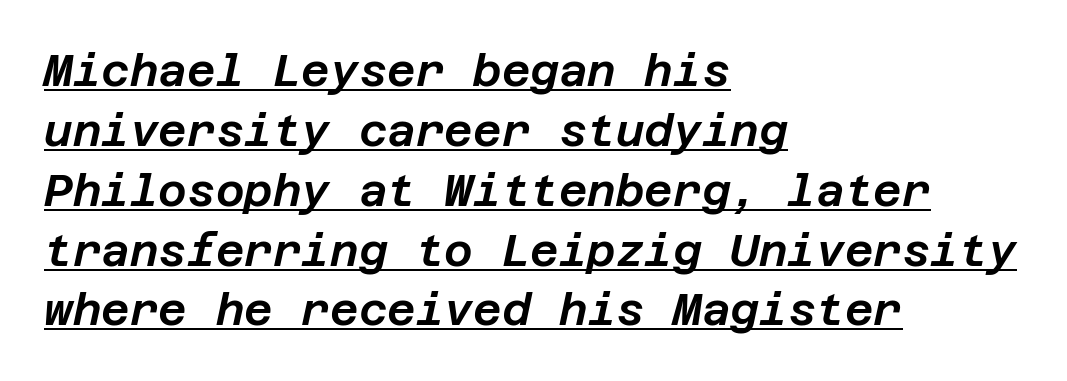
The image shows 44 px text type, italic (leaning right); set left-aligned, normal line spacing (1.36x), normal letter spacing, underlined; low stroke contrast and a large x-height.
